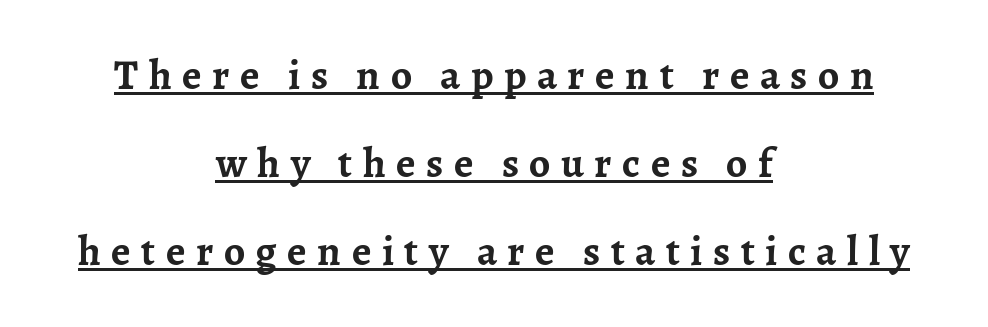
{"serif": "yes", "italic": "no", "bold": "yes", "weight": "semibold", "width": "normal", "stroke_contrast": "low", "x_height": "medium", "monospaced": "no", "underline": "yes", "align": "center", "line_spacing": "loose", "line_spacing_ratio": 2.1, "letter_spacing": "wide", "letter_spacing_em": 0.25, "glyph_px": 42}
